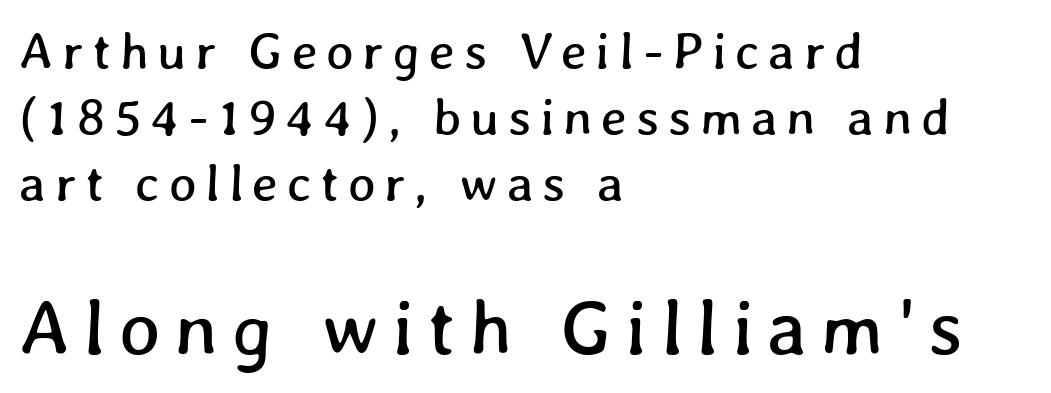
The image shows 78 px text type; set left-aligned, normal line spacing (1.27x), not underlined; the second (bottom) block is 1.5x larger; low stroke contrast and a medium x-height.
